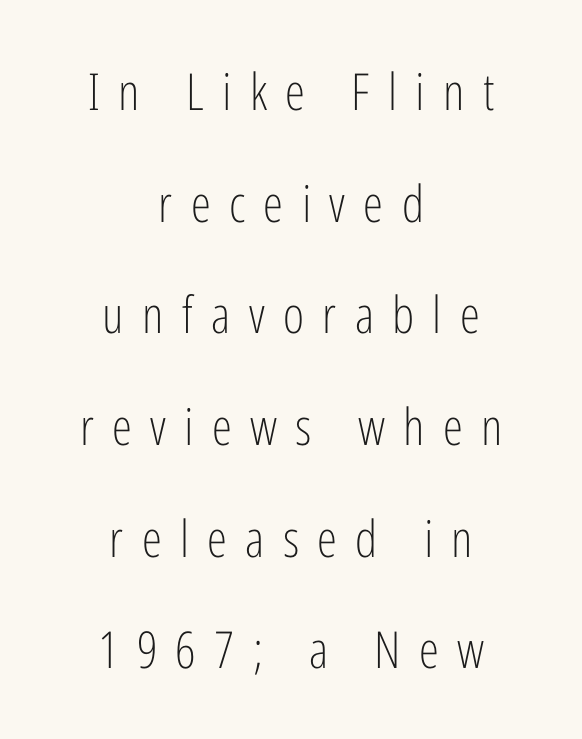
The image shows 51 px light, condensed sans-serif type, upright; set centered, loose line spacing (2.19x), unusually wide letter spacing (+0.36 em), not underlined; low stroke contrast and a medium x-height.
